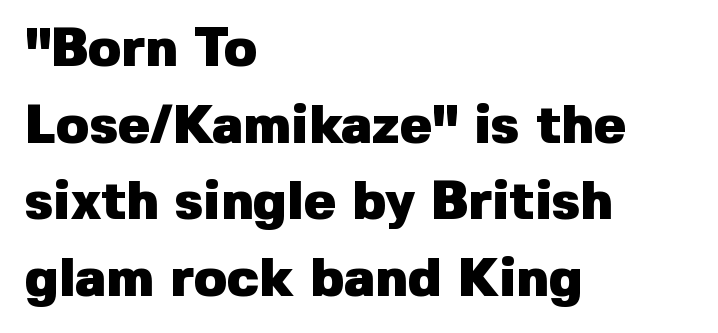
Q: Is the text bold? A: Yes.
Q: Is the text italic (slanted)? A: No, it is upright.
Q: Is the typeface a serif or a sans-serif typeface? A: Sans-serif.
Q: Is the text underlined? A: No.
Q: How is the paragraph aligned? A: Left-aligned.
Q: Is the spacing between letters normal or unusually wide? A: Normal.
Q: Is the spacing between lines tight, normal or loose? A: Normal.
Q: Width (condensed, normal, or wide)? A: Normal.
Q: Stroke contrast? A: Low.
Q: x-height? A: Medium.
Q: Monospaced? A: No.
